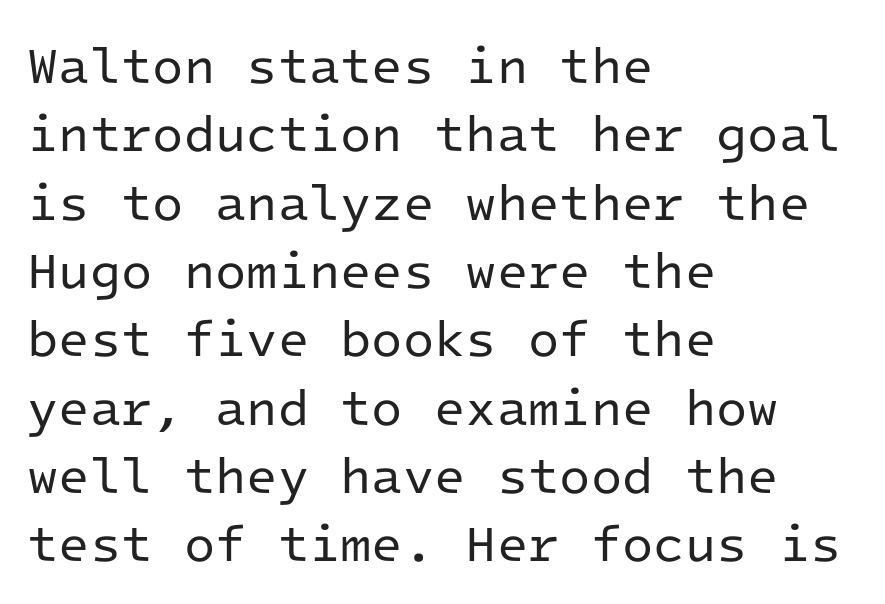
You can tell it's not italic because the verticals are truly vertical. Is the type heavy? It reads as light-to-regular instead. The block of text has a typical density, with ordinary space between rows. Monospaced: the letters line up in strict vertical columns. This sample uses a sans-serif face.
